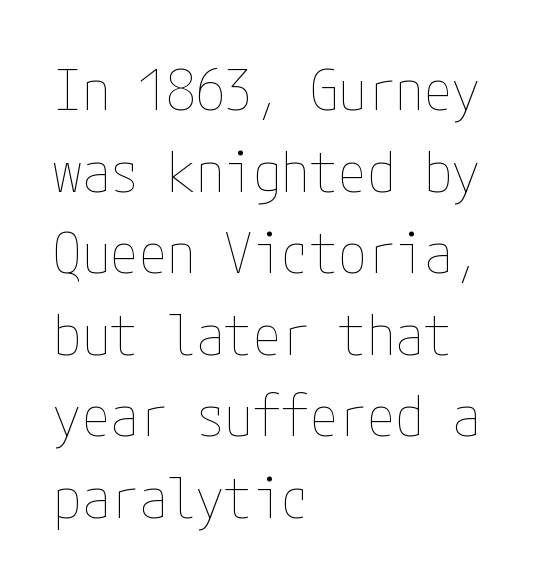
Horizontal bands of white between lines are of average thickness. The specimen reads as upright at a glance. Only glyphs here, with clear space below each row. Stroke mass is kept to a normal reading level or below. These lines keep a tight, regular rhythm from letter to letter.
